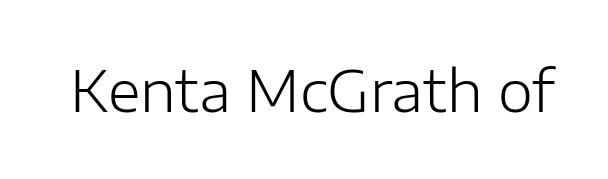
Each letter keeps its own natural width here, so spacing adapts to shape. Type style note: lacks serifs. Designer's note — italics off, roman on. This rendering leaves character spacing at its baseline value. The letters look calm and open, with moderate or lighter stems.
